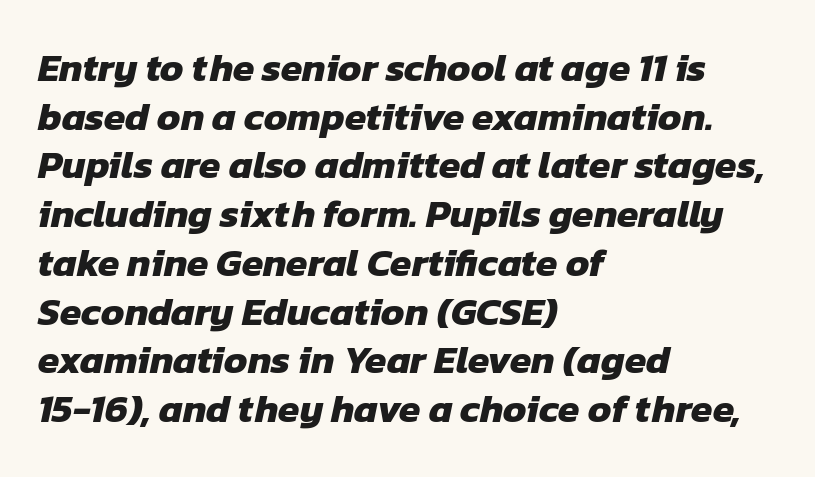
{"serif": "no", "bold": "yes", "weight": "heavy", "width": "normal", "stroke_contrast": "low", "x_height": "medium", "monospaced": "no", "underline": "no", "align": "left", "line_spacing": "normal", "line_spacing_ratio": 1.25, "letter_spacing": "normal", "letter_spacing_em": 0.0, "glyph_px": 39}
